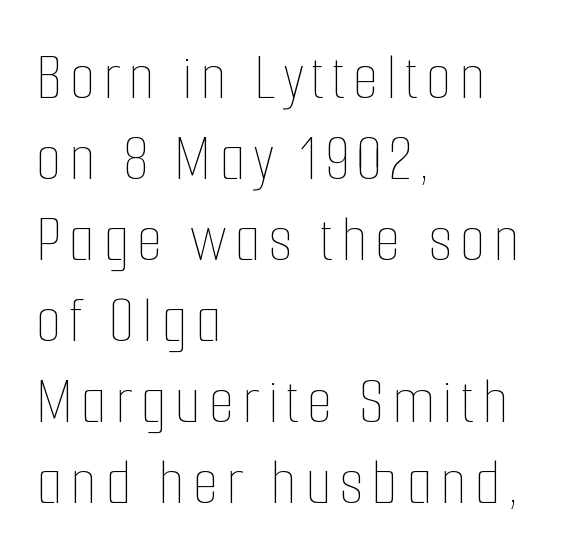
The image shows 68 px thin, condensed type, upright; set left-aligned, line spacing 1.19x, not underlined; low stroke contrast and a medium x-height.
